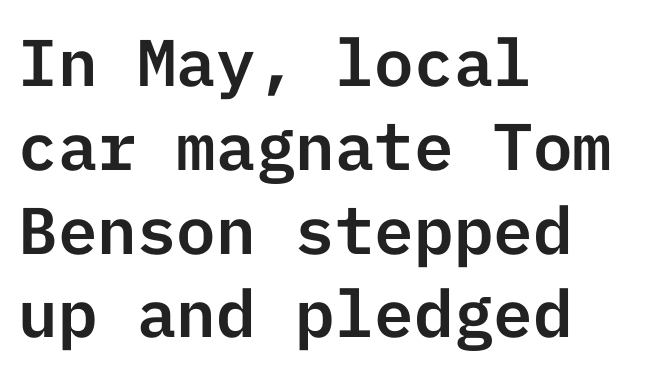
The passage shown has conventional tracking throughout. This sample is left-justified, so line endings fall wherever the words run out. The characters display no serif detailing; their extremities are plain. Every stem runs plumb, perpendicular to the baseline. Reading down the column, the eye jumps a familiar distance to each next line. Bare-footed words on every line.
